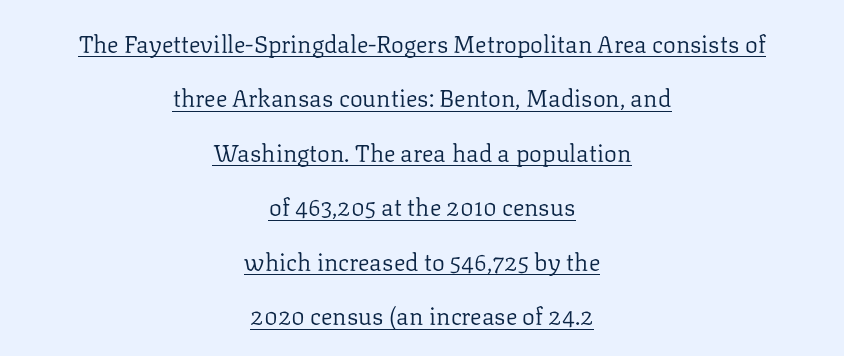
Here the glyphs are tracked normally, forming tight word shapes. Compared with a typical body face, this is equally light or lighter still. The designer dialed line spacing up above the default. Is the block centered? Yes — each line is placed symmetrically about the middle. A continuous stroke trails under the words, as in a hyperlink. When letters stand straight like this, we call the style roman or upright.
